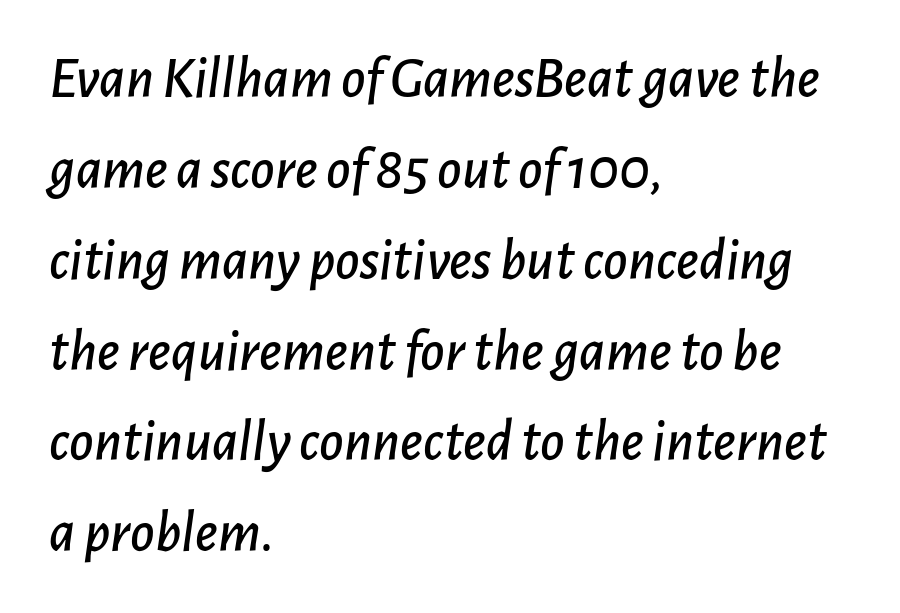
Words float on clear page, feet unadorned. Normally led — the rows are evenly, conventionally spaced. Line starts are locked; line ends wander. Do the characters align in a grid? No, the font is proportional.
